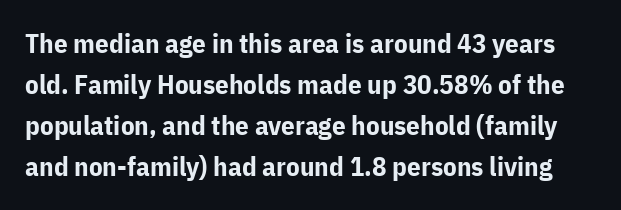
{"italic": "no", "bold": "yes", "underline": "no", "line_spacing": "normal", "line_spacing_ratio": 1.52, "letter_spacing": "normal", "letter_spacing_em": 0.0, "glyph_px": 27}
